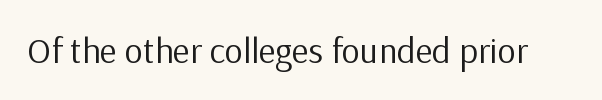
Is this a fixed-width face? No — the glyphs have proportional, varying widths. Vertical strokes here are truly vertical. Glance below the letters and you will spot only blank space. The face used here is a sans, in the tradition of grotesques and geometrics. The face looks like a standard text weight, possibly lighter. Short note: letters normally spaced.
